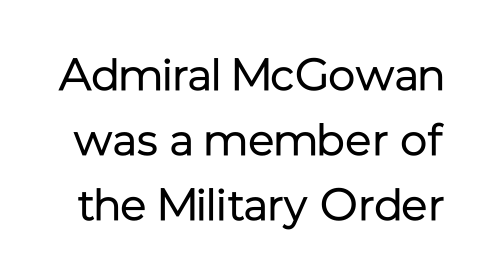
Q: Is the text bold? A: No.
Q: Is the text italic (slanted)? A: No, it is upright.
Q: Is the typeface a serif or a sans-serif typeface? A: Sans-serif.
Q: Is the text underlined? A: No.
Q: Is the spacing between letters normal or unusually wide? A: Normal.
Q: Is the spacing between lines tight, normal or loose? A: Normal.
Q: Width (condensed, normal, or wide)? A: Normal.
Q: Stroke contrast? A: Low.
Q: x-height? A: Medium.
Q: Monospaced? A: No.
